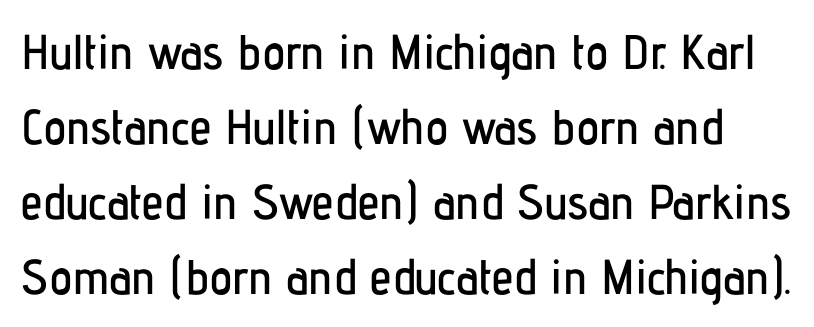
{"serif": "no", "italic": "no", "width": "condensed", "stroke_contrast": "low", "x_height": "medium", "monospaced": "no", "underline": "no", "line_spacing": "normal", "line_spacing_ratio": 1.53, "letter_spacing": "normal", "letter_spacing_em": 0.0, "glyph_px": 49}
